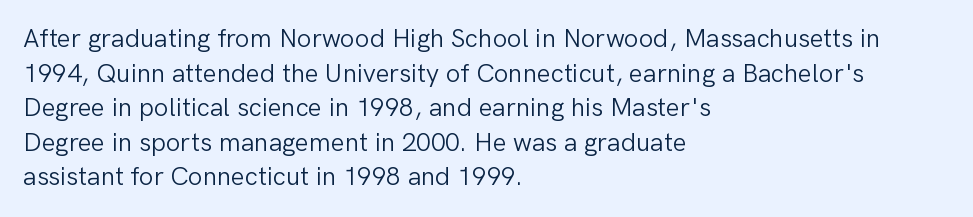
No chunkiness to these letters — they're not bold. A classic flush-left, rag-right setting is used for this passage. One glance says typical: line gaps are just what's usual. The letters sit at their default tracking, neither squeezed nor spread.
